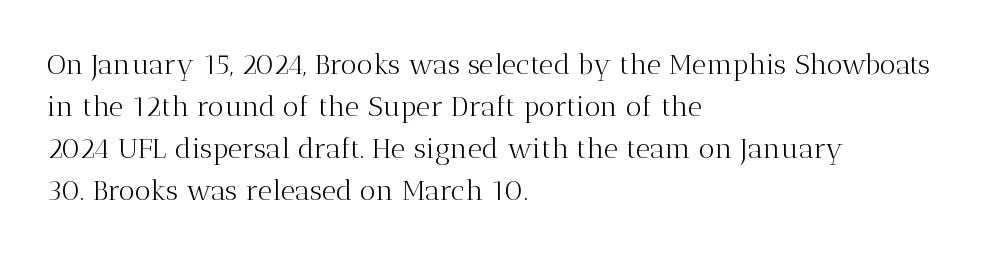
The image shows 28 px light serif type, upright; set left-aligned, normal line spacing (1.5x), normal letter spacing, not underlined; medium stroke contrast and a medium x-height.
